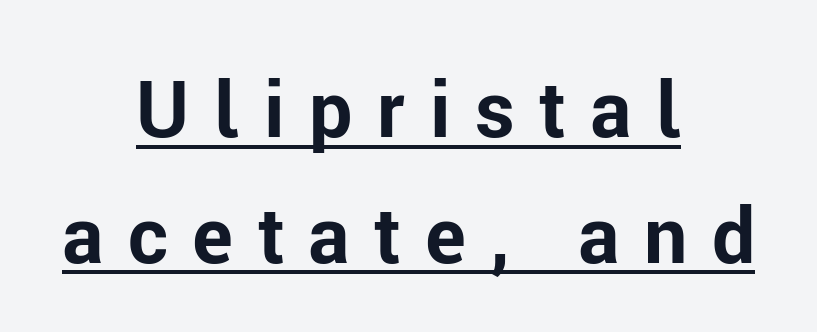
Its strokes are broad and dark, the hallmark of bold type. Looks like regular typesetting: each glyph gets only the width it needs. Does the leading feel generous? No, just average. The compositor balanced each line on the midline.
